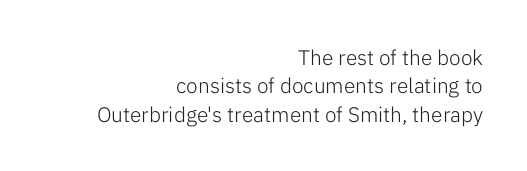
The image shows 21 px text type, upright; set right-aligned, normal line spacing (1.35x), normal letter spacing, not underlined.
